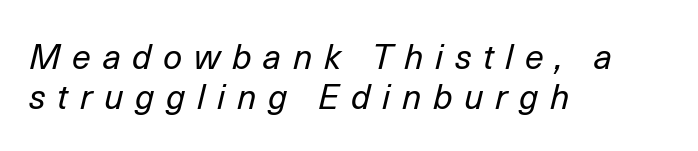
The image shows 34 px regular-weight type, italic (leaning right); set left-aligned, line spacing 1.19x, unusually wide letter spacing (+0.34 em), not underlined; low stroke contrast and a medium x-height.
